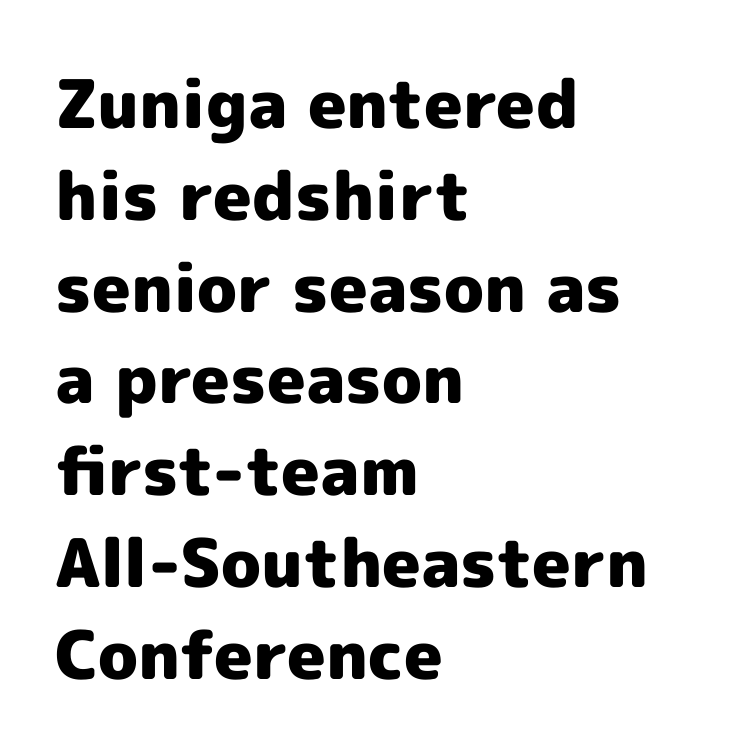
One glance says typical: line gaps are just what's usual. A classic flush-left, rag-right setting is used for this passage. Stroke thickness is high; the sample reads as a true bold. Only glyphs here, with clear space below each row.
